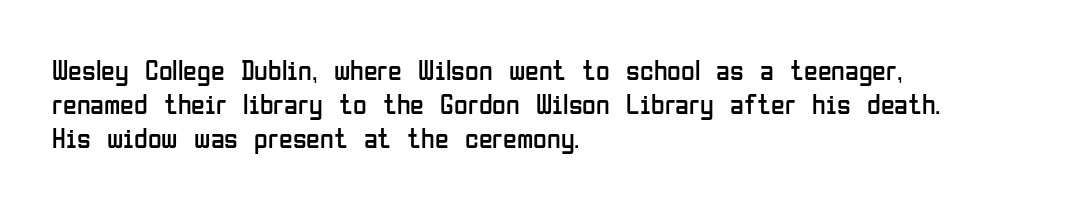
{"serif": "no", "italic": "no", "bold": "no", "weight": "regular", "width": "condensed", "stroke_contrast": "low", "x_height": "medium", "monospaced": "no", "underline": "no", "align": "left", "line_spacing_ratio": 1.21, "letter_spacing": "normal", "letter_spacing_em": 0.0, "glyph_px": 28}
